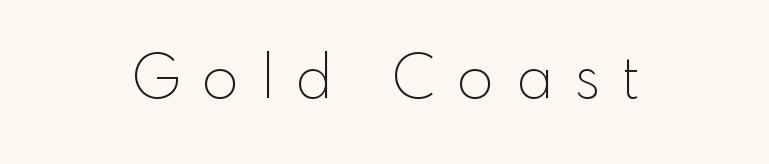
Q: Is the text bold? A: No.
Q: Is the text italic (slanted)? A: No, it is upright.
Q: Is the typeface a serif or a sans-serif typeface? A: Sans-serif.
Q: Is the text underlined? A: No.
Q: Is the spacing between letters normal or unusually wide? A: Unusually wide.
Q: Width (condensed, normal, or wide)? A: Normal.
Q: x-height? A: Small.
Q: Monospaced? A: No.
